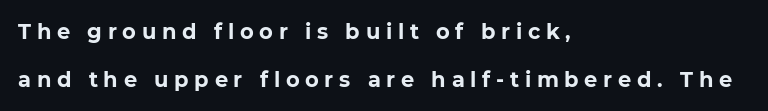
The image shows 21 px bold type, upright; set left-aligned, loose line spacing (2.27x), unusually wide letter spacing (+0.27 em), not underlined.
